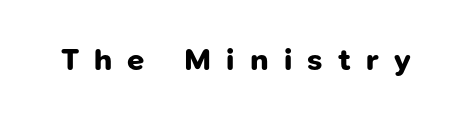
Q: Is the text bold? A: Yes.
Q: Is the typeface a serif or a sans-serif typeface? A: Sans-serif.
Q: Is the text underlined? A: No.
Q: Is the spacing between letters normal or unusually wide? A: Unusually wide.
Q: Width (condensed, normal, or wide)? A: Normal.
Q: Stroke contrast? A: Low.
Q: x-height? A: Medium.
Q: Monospaced? A: No.
